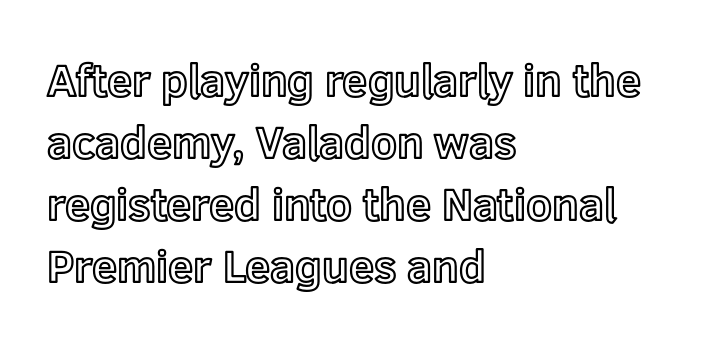
{"italic": "no", "width": "normal", "x_height": "medium", "monospaced": "no", "underline": "no", "align": "left", "line_spacing": "normal", "line_spacing_ratio": 1.38, "letter_spacing": "normal", "letter_spacing_em": 0.0, "glyph_px": 45}
